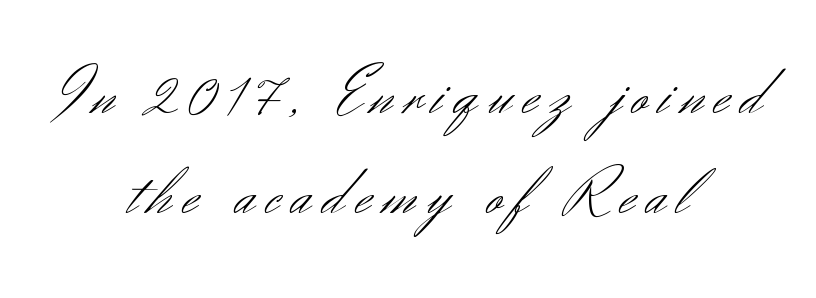
Here the designer chose a conventional face with non-uniform glyph widths. Stroke mass is kept to a normal reading level or below. The face used here is a sans, in the tradition of grotesques and geometrics. Each new line begins a customary step beneath the previous one.
